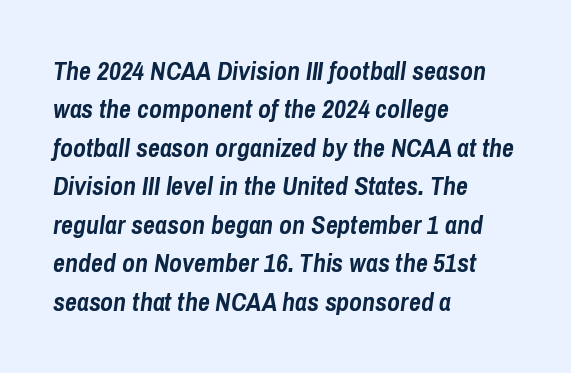
The image shows 26 px bold type, italic (leaning right); set left-aligned, normal line spacing (1.48x), normal letter spacing, not underlined.
